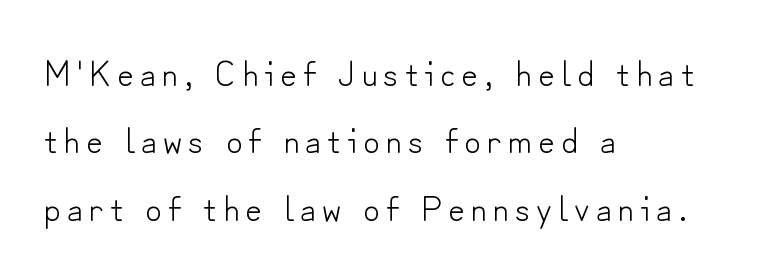
Q: Is the text bold? A: No.
Q: Is the text italic (slanted)? A: No, it is upright.
Q: Is the typeface a serif or a sans-serif typeface? A: Sans-serif.
Q: Is the text underlined? A: No.
Q: How is the paragraph aligned? A: Left-aligned.
Q: Width (condensed, normal, or wide)? A: Normal.
Q: Stroke contrast? A: Low.
Q: x-height? A: Small.
Q: Monospaced? A: No.
